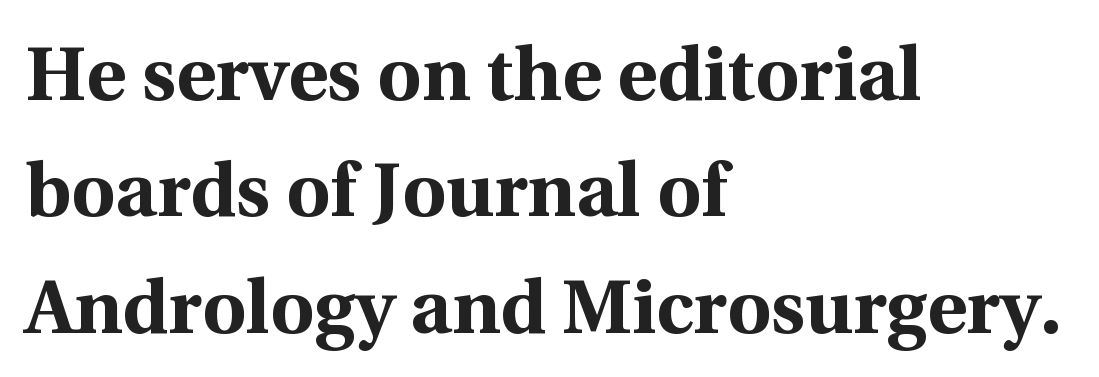
{"serif": "yes", "italic": "no", "bold": "yes", "weight": "bold", "width": "normal", "x_height": "medium", "monospaced": "no", "underline": "no", "align": "left", "line_spacing": "normal", "line_spacing_ratio": 1.53, "letter_spacing": "normal", "letter_spacing_em": 0.0, "glyph_px": 76}
